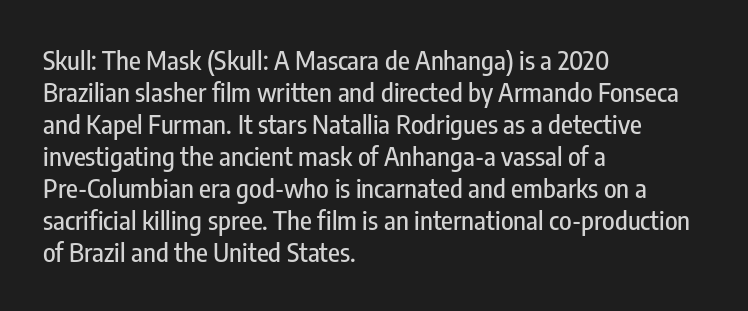
Standard letterfit; no display-style spreading of the glyphs. The string is rendered with underlining switched off. Compared with a centered layout, this one pins lines to the left instead. Vertical strokes here are truly vertical.
